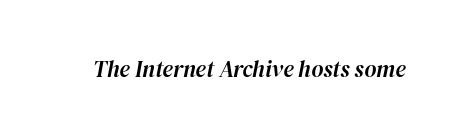
{"italic": "yes", "lean": "right", "slant_degrees": 12, "underline": "no", "letter_spacing": "normal", "letter_spacing_em": 0.0, "glyph_px": 23}
